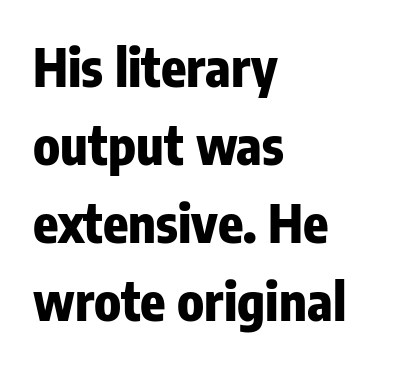
Q: Is the text bold? A: Yes.
Q: Is the text italic (slanted)? A: No, it is upright.
Q: Is the typeface a serif or a sans-serif typeface? A: Sans-serif.
Q: Is the text underlined? A: No.
Q: How is the paragraph aligned? A: Left-aligned.
Q: Is the spacing between letters normal or unusually wide? A: Normal.
Q: Is the spacing between lines tight, normal or loose? A: Normal.
Q: Width (condensed, normal, or wide)? A: Condensed.
Q: Stroke contrast? A: Low.
Q: x-height? A: Medium.
Q: Monospaced? A: No.
